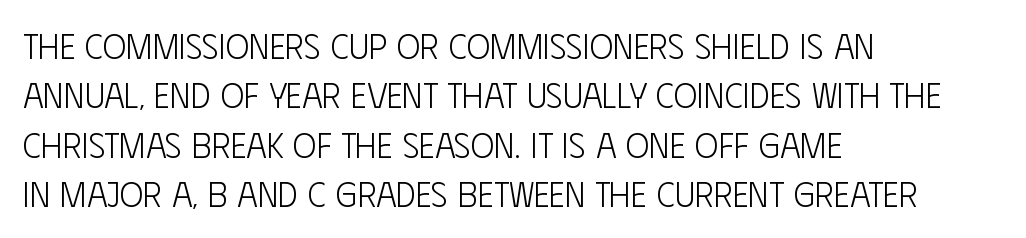
Q: Is the text bold? A: No.
Q: Is the text italic (slanted)? A: No, it is upright.
Q: Is the typeface a serif or a sans-serif typeface? A: Sans-serif.
Q: Is the text underlined? A: No.
Q: How is the paragraph aligned? A: Left-aligned.
Q: Is the spacing between letters normal or unusually wide? A: Normal.
Q: Is the spacing between lines tight, normal or loose? A: Normal.
Q: Width (condensed, normal, or wide)? A: Condensed.
Q: Stroke contrast? A: Low.
Q: x-height? A: Large.
Q: Monospaced? A: No.
